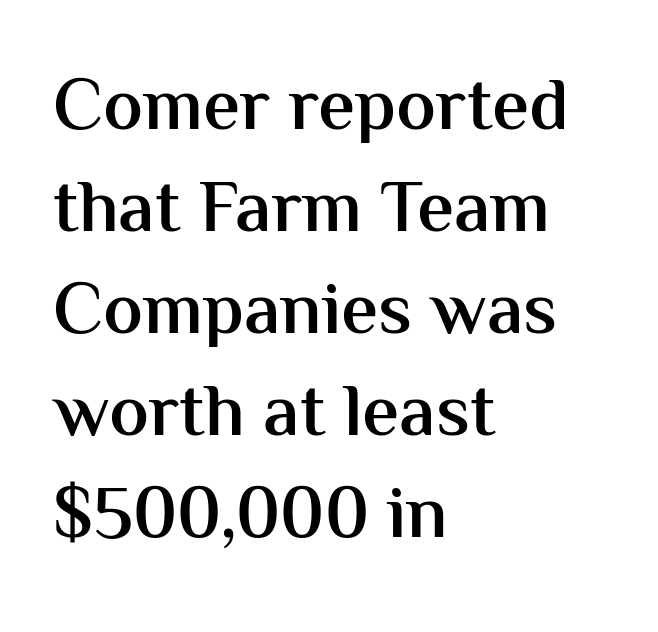
Q: Is the text bold? A: Semi-bold.
Q: Is the text italic (slanted)? A: No, it is upright.
Q: Is the typeface a serif or a sans-serif typeface? A: Sans-serif.
Q: Is the text underlined? A: No.
Q: How is the paragraph aligned? A: Left-aligned.
Q: Is the spacing between letters normal or unusually wide? A: Normal.
Q: Is the spacing between lines tight, normal or loose? A: Normal.
Q: Width (condensed, normal, or wide)? A: Normal.
Q: Stroke contrast? A: Medium.
Q: x-height? A: Medium.
Q: Monospaced? A: No.
